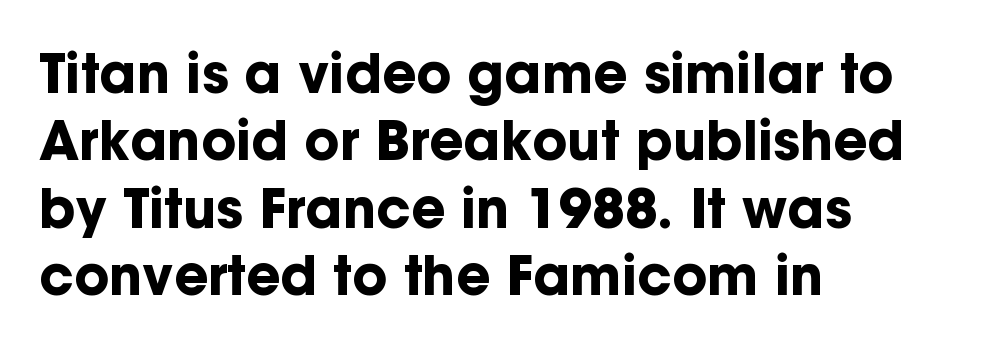
The image shows 53 px bold sans-serif type, upright; set left-aligned, normal line spacing (1.27x), normal letter spacing, not underlined; low stroke contrast and a medium x-height.
